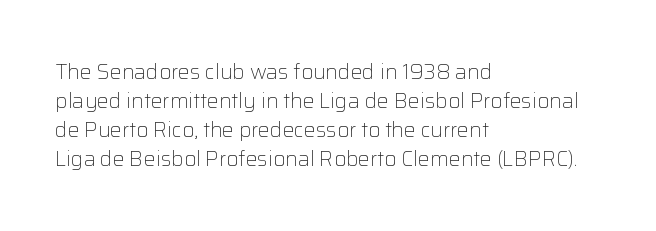
{"italic": "no", "bold": "no", "underline": "no", "align": "left", "line_spacing": "normal", "line_spacing_ratio": 1.38, "letter_spacing": "normal", "letter_spacing_em": 0.0, "glyph_px": 21}
